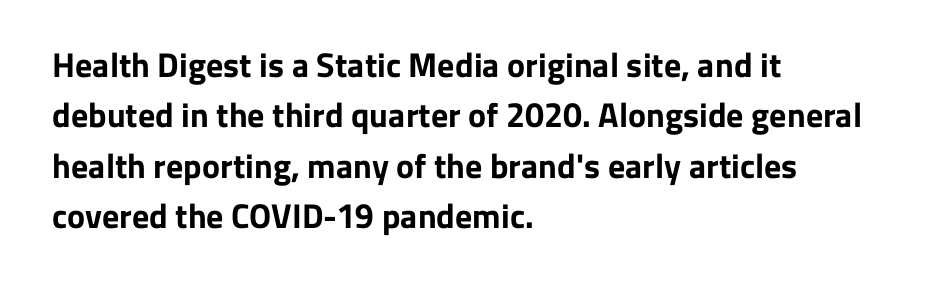
Q: Is the text bold? A: Yes.
Q: Is the text italic (slanted)? A: No, it is upright.
Q: Is the typeface a serif or a sans-serif typeface? A: Sans-serif.
Q: Is the text underlined? A: No.
Q: How is the paragraph aligned? A: Left-aligned.
Q: Is the spacing between letters normal or unusually wide? A: Normal.
Q: Is the spacing between lines tight, normal or loose? A: Normal.
Q: Width (condensed, normal, or wide)? A: Normal.
Q: Stroke contrast? A: Low.
Q: x-height? A: Medium.
Q: Monospaced? A: No.
